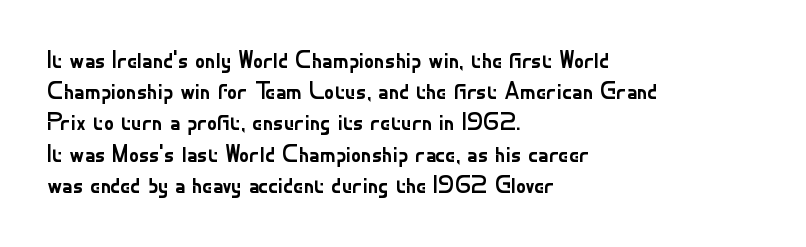
Q: Is the text bold? A: No.
Q: Is the text italic (slanted)? A: No, it is upright.
Q: Is the text underlined? A: No.
Q: How is the paragraph aligned? A: Left-aligned.
Q: Is the spacing between letters normal or unusually wide? A: Normal.
Q: Is the spacing between lines tight, normal or loose? A: Normal.
